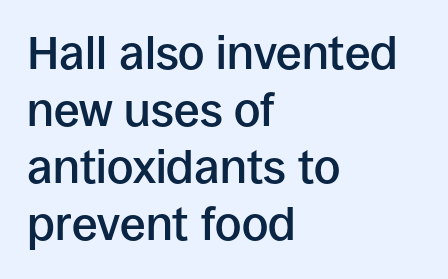
{"serif": "no", "italic": "no", "bold": "semi", "weight": "semibold", "width": "normal", "stroke_contrast": "low", "x_height": "large", "monospaced": "no", "underline": "no", "align": "left", "line_spacing_ratio": 1.24, "letter_spacing": "normal", "letter_spacing_em": 0.0, "glyph_px": 46}
